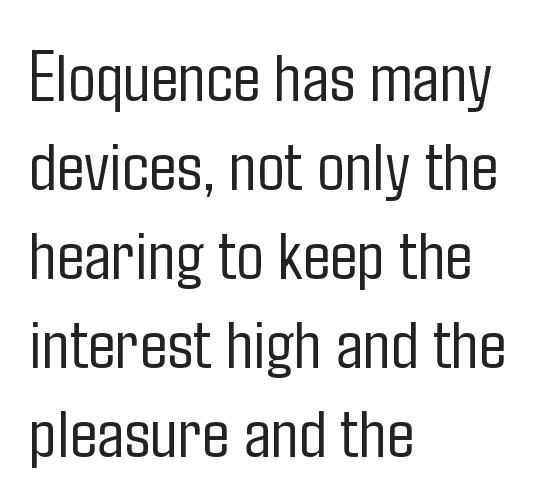
Here the glyphs are tracked normally, forming tight word shapes. Layout note: lines flush left. Do the letters lean? They stand straight. Note the varied advance widths — an 'i' is clearly narrower than an 'm'.
